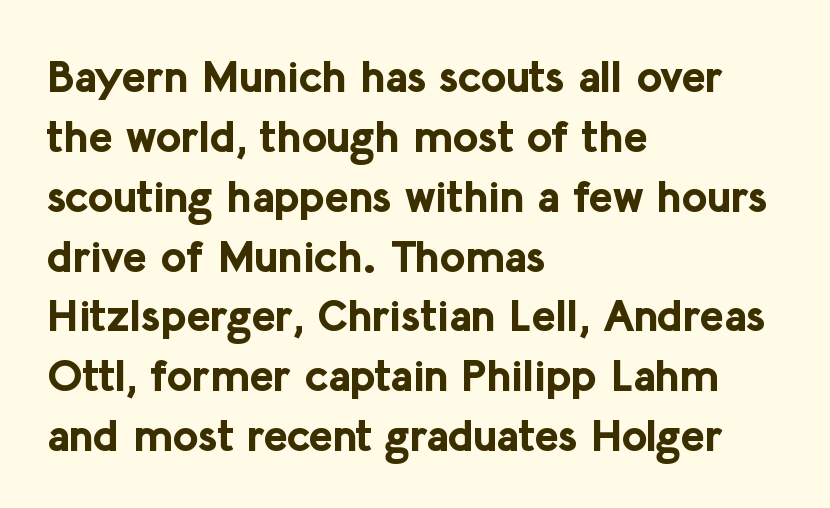
{"serif": "no", "italic": "no", "bold": "yes", "weight": "bold", "width": "normal", "stroke_contrast": "low", "x_height": "medium", "monospaced": "no", "underline": "no", "align": "left", "line_spacing": "normal", "line_spacing_ratio": 1.33, "letter_spacing": "normal", "letter_spacing_em": 0.0, "glyph_px": 45}
